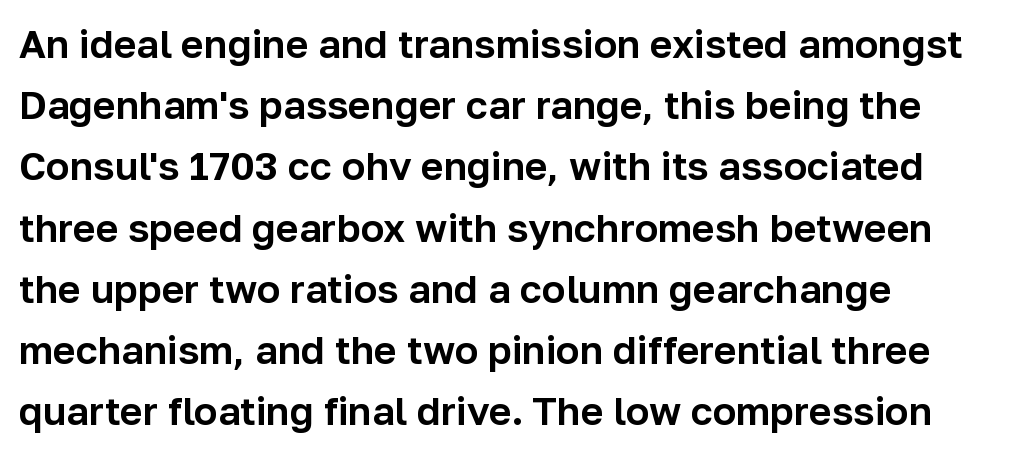
The tracking reads as untouched default to a designer's eye. Just letters on the line, the space beneath them empty. Each letter keeps its own natural width here, so spacing adapts to shape. The vertical gap from one line to the next is medium. Nothing sits at the stroke ends, so this counts as sans-serif.
